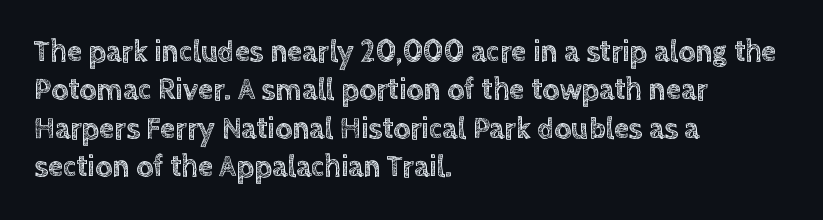
All the whitespace from short lines collects on the right. The face used here is proportionally spaced, like ordinary book or web type. Successive baselines arrive at the customary interval. Characters follow at the spacing the type designer built in.
